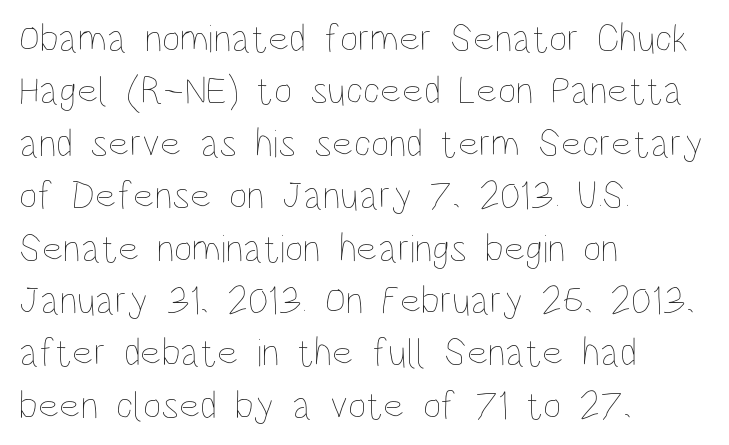
Tracking value appears to be zero — textbook default spacing. A light-to-regular cut is what we see here. The rendering anchors every line to the left-hand side. Think of a printed novel: that variable character pitch is what you see here. What's the leading like? Ordinary, nothing unusual. Does the lettering tilt? It doesn't — this is upright.
